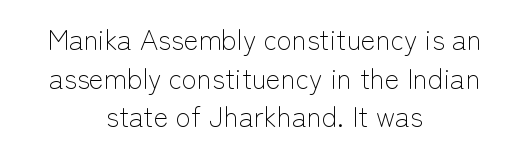
The image shows 28 px light sans-serif type, upright; set centered, normal line spacing (1.38x), normal letter spacing, not underlined; low stroke contrast and a medium x-height.
